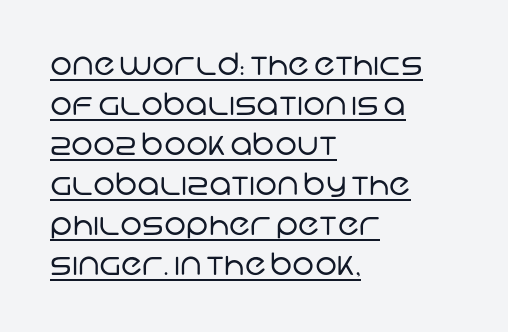
The image shows 31 px regular-weight sans-serif type; set left-aligned, normal line spacing (1.29x), normal letter spacing, underlined; low stroke contrast and a large x-height.
